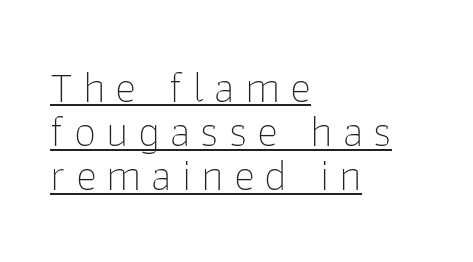
{"serif": "no", "italic": "no", "bold": "no", "weight": "thin", "width": "normal", "stroke_contrast": "low", "x_height": "medium", "monospaced": "no", "underline": "yes", "align": "left", "line_spacing": "tight", "line_spacing_ratio": 0.98, "letter_spacing": "wide", "letter_spacing_em": 0.22, "glyph_px": 45}
